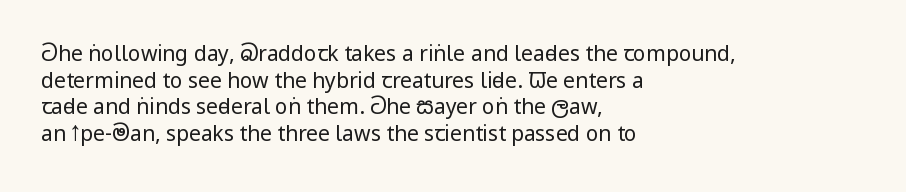
{"italic": "no", "bold": "no", "underline": "no", "align": "left", "line_spacing": "normal", "line_spacing_ratio": 1.27, "letter_spacing": "normal", "letter_spacing_em": 0.0, "glyph_px": 21}
